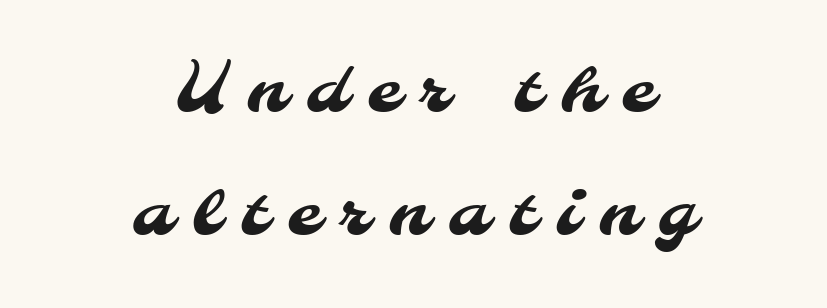
The image shows 69 px sans-serif type; set centered, line spacing 1.78x, unusually wide letter spacing (+0.29 em), not underlined; medium stroke contrast and a small x-height.
